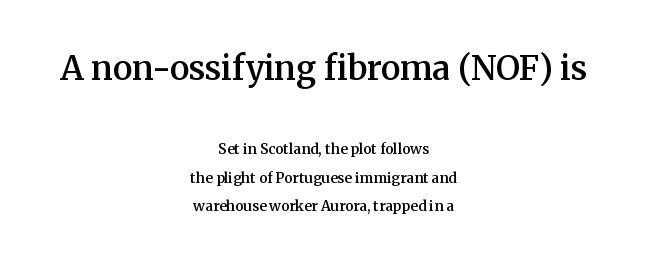
{"serif": "yes", "italic": "no", "bold": "semi", "weight": "semibold", "width": "normal", "stroke_contrast": "medium", "x_height": "medium", "monospaced": "no", "underline": "no", "align": "center", "line_spacing": "loose", "line_spacing_ratio": 2.03, "letter_spacing": "normal", "letter_spacing_em": 0.0, "larger_block": "first", "size_ratio": 2.36, "glyph_px": 33}
